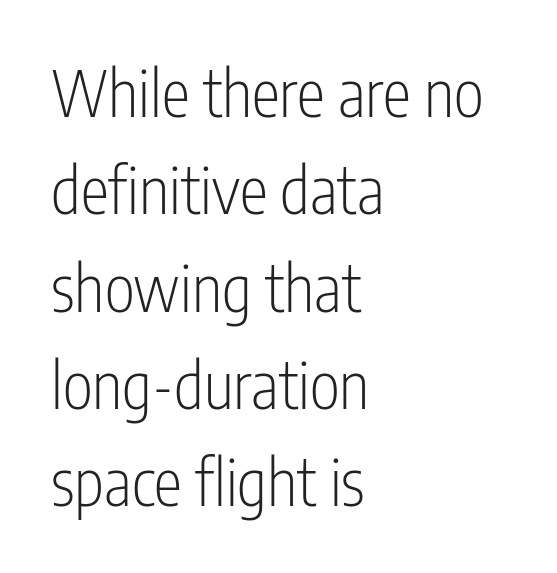
Q: Is the text bold? A: No.
Q: Is the text italic (slanted)? A: No, it is upright.
Q: Is the typeface a serif or a sans-serif typeface? A: Sans-serif.
Q: Is the text underlined? A: No.
Q: How is the paragraph aligned? A: Left-aligned.
Q: Is the spacing between letters normal or unusually wide? A: Normal.
Q: Is the spacing between lines tight, normal or loose? A: Normal.
Q: Width (condensed, normal, or wide)? A: Condensed.
Q: Stroke contrast? A: Low.
Q: x-height? A: Medium.
Q: Monospaced? A: No.
